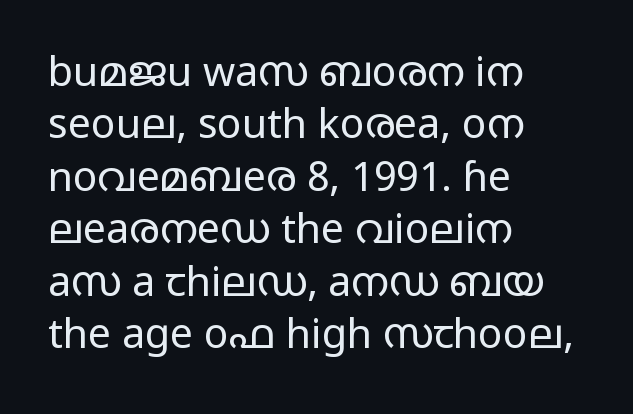
These lines sit exactly where default settings would place them. You could call the tracking neutral — neither tight nor loose. The typeface has the unassuming heft of standard copy or less. Regarding serifs, this sample does without them. Here the designer chose a conventional face with non-uniform glyph widths. Characters remain perfectly vertical along every line.
